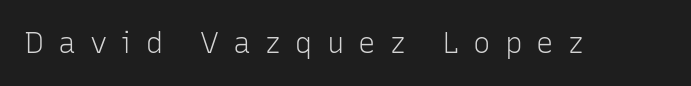
{"serif": "no", "italic": "no", "bold": "no", "weight": "light", "width": "normal", "stroke_contrast": "low", "x_height": "medium", "monospaced": "no", "underline": "no", "letter_spacing": "wide", "letter_spacing_em": 0.49, "glyph_px": 29}
